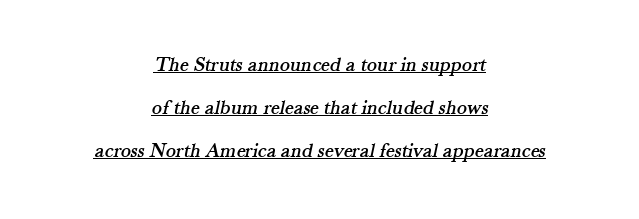
The string is rendered with underlining switched on. Tracking value appears to be zero — textbook default spacing. The leading is generous, giving the passage an open texture. Compared with a flush-left layout, this one balances lines on the center instead.
